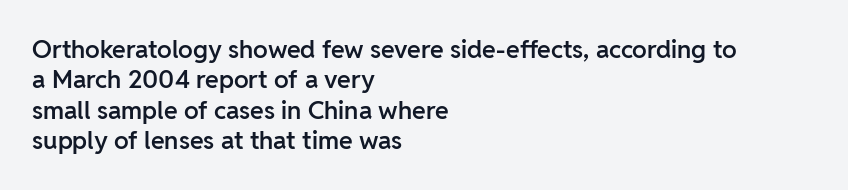
Q: Is the text bold? A: Semi-bold.
Q: Is the text italic (slanted)? A: No, it is upright.
Q: Is the text underlined? A: No.
Q: How is the paragraph aligned? A: Left-aligned.
Q: Is the spacing between letters normal or unusually wide? A: Normal.
